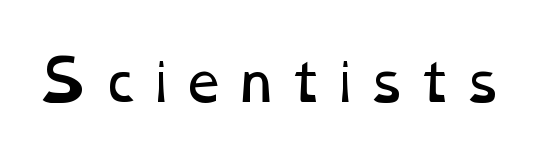
{"bold": "no", "weight": "regular", "width": "wide", "stroke_contrast": "low", "x_height": "medium", "monospaced": "no", "underline": "no", "glyph_px": 53}
